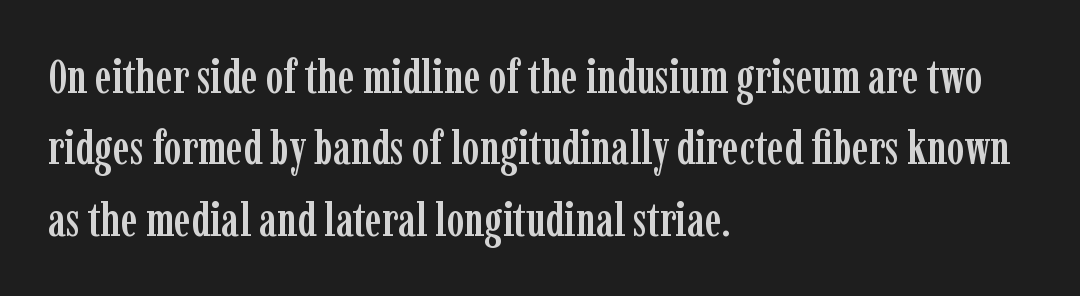
Q: Is the text italic (slanted)? A: No, it is upright.
Q: Is the typeface a serif or a sans-serif typeface? A: Serif.
Q: Is the text underlined? A: No.
Q: How is the paragraph aligned? A: Left-aligned.
Q: Is the spacing between letters normal or unusually wide? A: Normal.
Q: Is the spacing between lines tight, normal or loose? A: Normal.
Q: Width (condensed, normal, or wide)? A: Condensed.
Q: Stroke contrast? A: Low.
Q: x-height? A: Medium.
Q: Monospaced? A: No.
